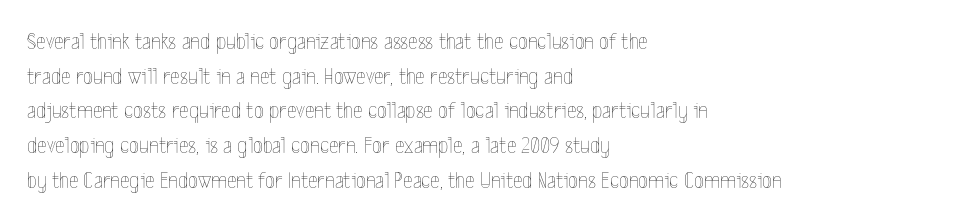
{"italic": "no", "bold": "no", "underline": "no", "align": "left", "line_spacing": "normal", "line_spacing_ratio": 1.51, "letter_spacing": "normal", "letter_spacing_em": 0.0, "glyph_px": 23}
